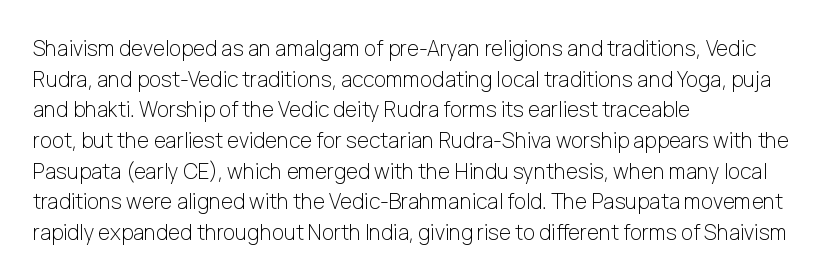
Q: Is the text bold? A: No.
Q: Is the text italic (slanted)? A: No, it is upright.
Q: Is the text underlined? A: No.
Q: How is the paragraph aligned? A: Left-aligned.
Q: Is the spacing between letters normal or unusually wide? A: Normal.
Q: Is the spacing between lines tight, normal or loose? A: Normal.
